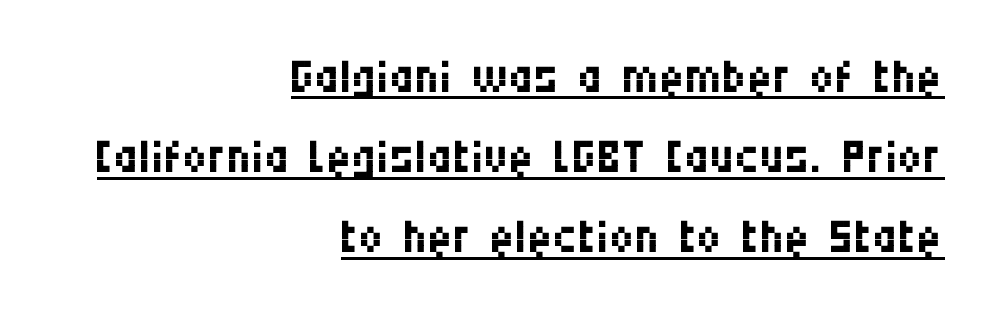
The image shows 69 px regular-weight, condensed sans-serif type, upright; set right-aligned, line spacing 1.16x, normal letter spacing, underlined; medium stroke contrast and a large x-height.
